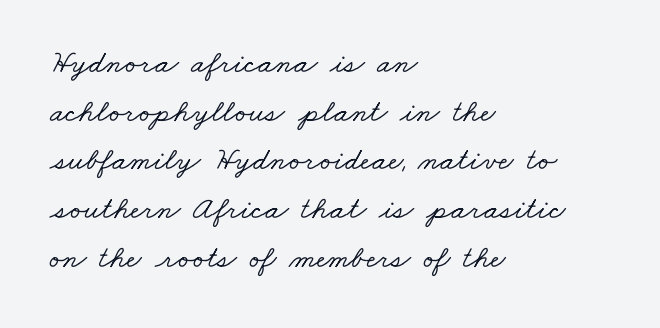
Q: Is the typeface a serif or a sans-serif typeface? A: Serif.
Q: Is the text underlined? A: No.
Q: How is the paragraph aligned? A: Left-aligned.
Q: Is the spacing between letters normal or unusually wide? A: Normal.
Q: Is the spacing between lines tight, normal or loose? A: Normal.
Q: Width (condensed, normal, or wide)? A: Wide.
Q: Stroke contrast? A: Low.
Q: x-height? A: Small.
Q: Monospaced? A: No.
